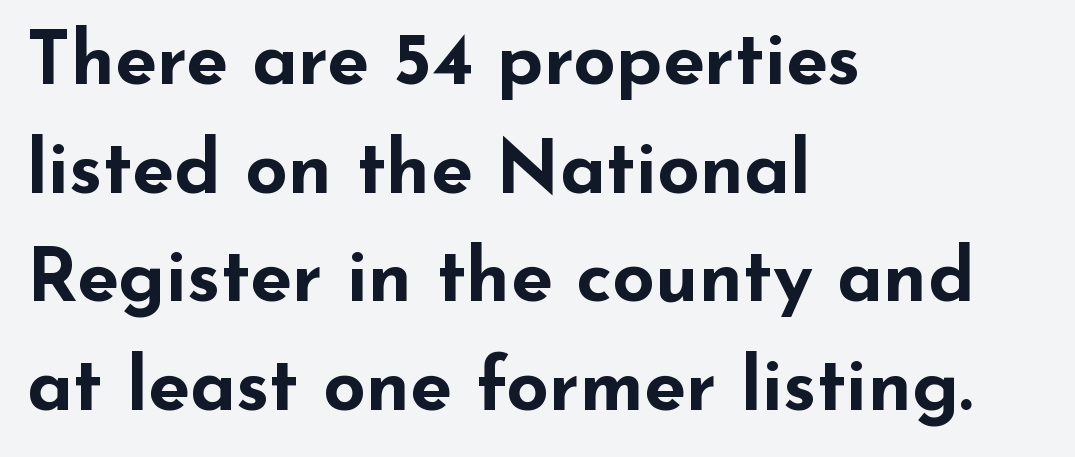
Q: Is the text bold? A: Yes.
Q: Is the text italic (slanted)? A: No, it is upright.
Q: Is the typeface a serif or a sans-serif typeface? A: Sans-serif.
Q: Is the text underlined? A: No.
Q: How is the paragraph aligned? A: Left-aligned.
Q: Is the spacing between letters normal or unusually wide? A: Normal.
Q: Is the spacing between lines tight, normal or loose? A: Normal.
Q: Width (condensed, normal, or wide)? A: Wide.
Q: Stroke contrast? A: Low.
Q: x-height? A: Small.
Q: Monospaced? A: No.
